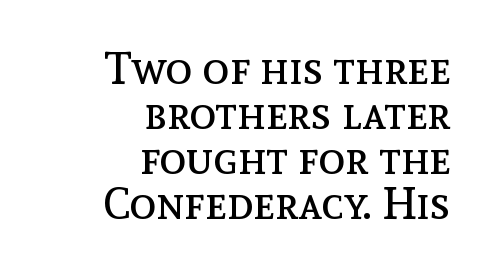
Q: Is the text bold? A: No.
Q: Is the text italic (slanted)? A: No, it is upright.
Q: Is the text underlined? A: No.
Q: How is the paragraph aligned? A: Right-aligned.
Q: Is the spacing between letters normal or unusually wide? A: Normal.
Q: Is the spacing between lines tight, normal or loose? A: Tight.
Q: Width (condensed, normal, or wide)? A: Normal.
Q: x-height? A: Medium.
Q: Monospaced? A: No.
